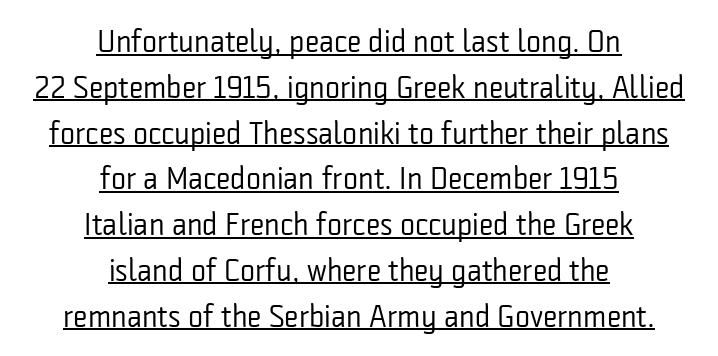
{"serif": "no", "italic": "no", "bold": "no", "weight": "regular", "width": "condensed", "stroke_contrast": "low", "x_height": "medium", "monospaced": "no", "underline": "yes", "align": "center", "line_spacing": "normal", "line_spacing_ratio": 1.43, "letter_spacing": "normal", "letter_spacing_em": 0.0, "glyph_px": 32}
